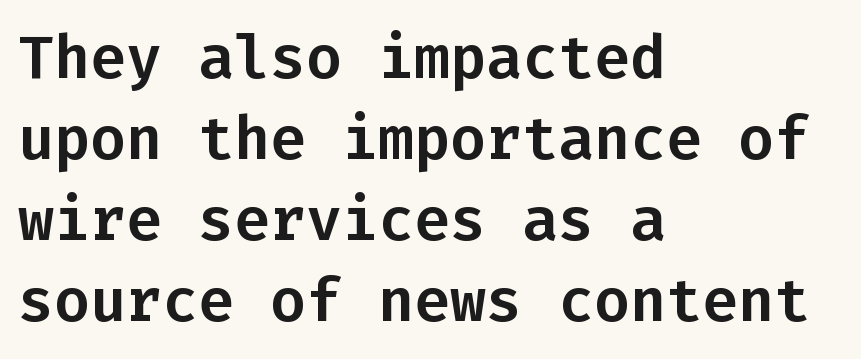
Q: Is the text italic (slanted)? A: No, it is upright.
Q: Is the typeface a serif or a sans-serif typeface? A: Sans-serif.
Q: Is the text underlined? A: No.
Q: How is the paragraph aligned? A: Left-aligned.
Q: Is the spacing between letters normal or unusually wide? A: Normal.
Q: Is the spacing between lines tight, normal or loose? A: Normal.
Q: Width (condensed, normal, or wide)? A: Normal.
Q: Stroke contrast? A: Low.
Q: x-height? A: Medium.
Q: Monospaced? A: Yes.
